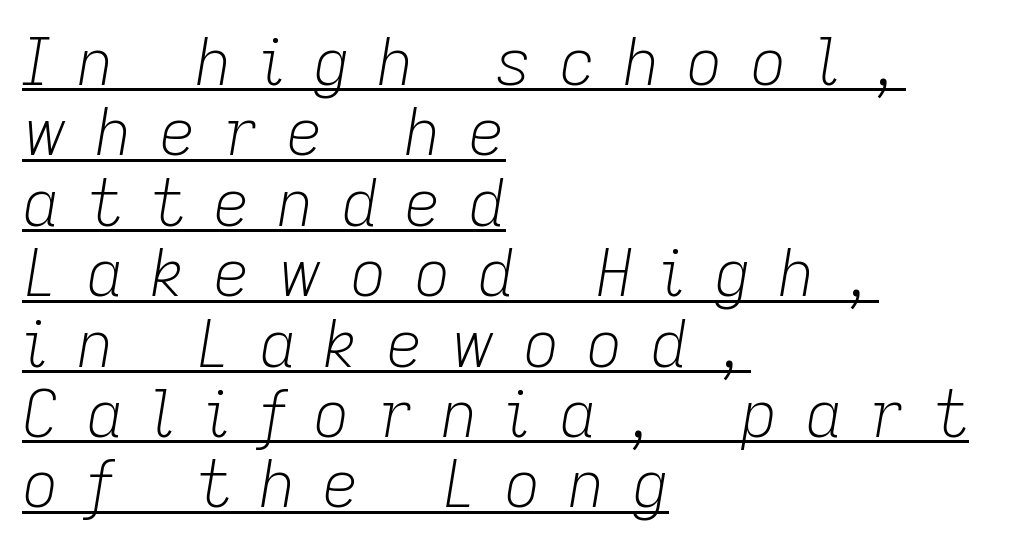
The image shows 64 px light type, italic (leaning right); set left-aligned, tight line spacing (1.1x), unusually wide letter spacing (+0.42 em), underlined; low stroke contrast and a medium x-height.
